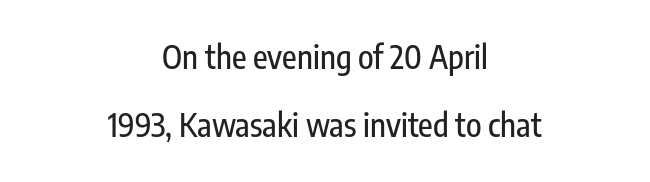
Q: Is the text italic (slanted)? A: No, it is upright.
Q: Is the typeface a serif or a sans-serif typeface? A: Sans-serif.
Q: Is the text underlined? A: No.
Q: How is the paragraph aligned? A: Centered.
Q: Is the spacing between letters normal or unusually wide? A: Normal.
Q: Is the spacing between lines tight, normal or loose? A: Loose.
Q: Width (condensed, normal, or wide)? A: Condensed.
Q: Stroke contrast? A: Low.
Q: x-height? A: Medium.
Q: Monospaced? A: No.
